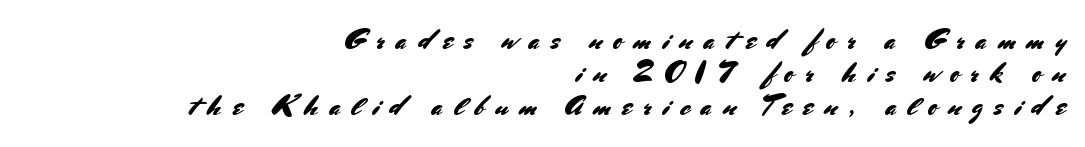
Q: Is the text italic (slanted)? A: Yes.
Q: Is the typeface a serif or a sans-serif typeface? A: Sans-serif.
Q: Is the text underlined? A: No.
Q: How is the paragraph aligned? A: Right-aligned.
Q: Is the spacing between letters normal or unusually wide? A: Unusually wide.
Q: Width (condensed, normal, or wide)? A: Normal.
Q: Stroke contrast? A: Medium.
Q: x-height? A: Small.
Q: Monospaced? A: No.
